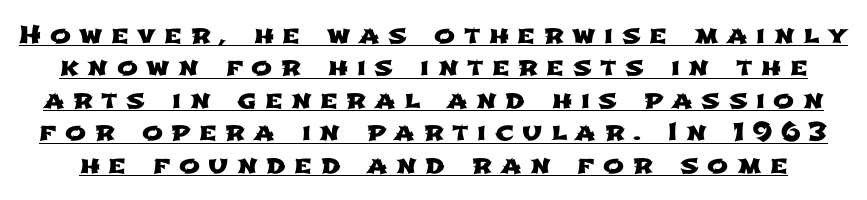
Spacing between characters has been opened up far beyond the box default. Normally led — the rows are evenly, conventionally spaced. The typesetter has applied underlining to the passage shown.
